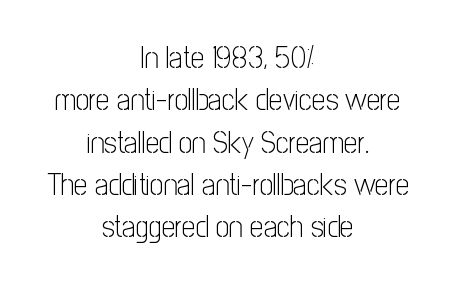
The strip under each line holds only bare page. Bold? No — there's no thickening of the strokes. The designer went with a sans here, leaving each stem footless. The letters sit at their default tracking, neither squeezed nor spread.
